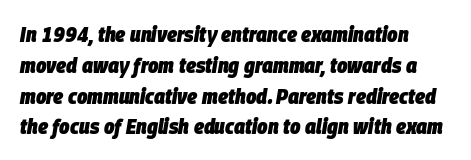
{"italic": "yes", "lean": "right", "slant_degrees": 9, "bold": "yes", "underline": "no", "line_spacing": "normal", "line_spacing_ratio": 1.4, "letter_spacing": "normal", "letter_spacing_em": 0.0, "glyph_px": 22}
